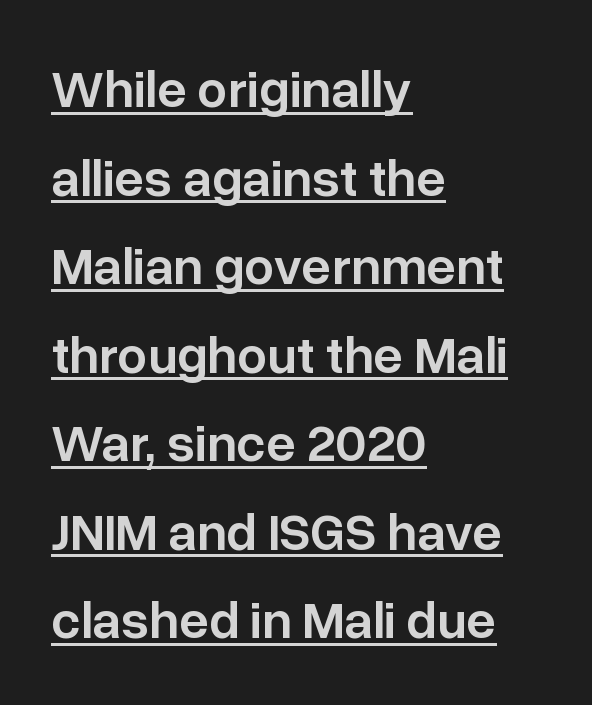
{"serif": "no", "italic": "no", "bold": "semi", "weight": "semibold", "width": "normal", "stroke_contrast": "low", "x_height": "medium", "monospaced": "no", "underline": "yes", "align": "left", "line_spacing": "normal", "line_spacing_ratio": 1.67, "letter_spacing": "normal", "letter_spacing_em": 0.0, "glyph_px": 53}
